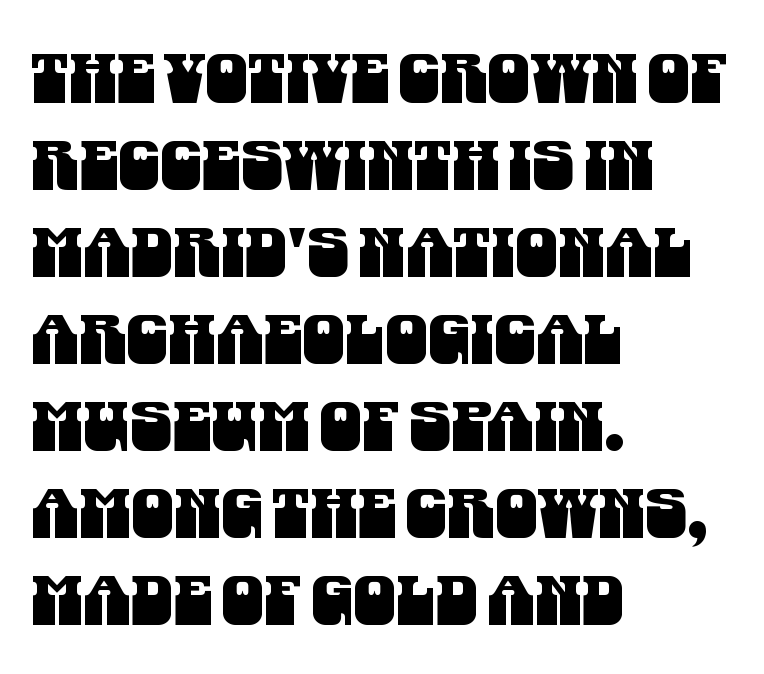
Q: Is the typeface a serif or a sans-serif typeface? A: Sans-serif.
Q: Is the text underlined? A: No.
Q: How is the paragraph aligned? A: Left-aligned.
Q: Is the spacing between letters normal or unusually wide? A: Normal.
Q: Is the spacing between lines tight, normal or loose? A: Normal.
Q: Width (condensed, normal, or wide)? A: Condensed.
Q: Stroke contrast? A: Medium.
Q: x-height? A: Large.
Q: Monospaced? A: No.
